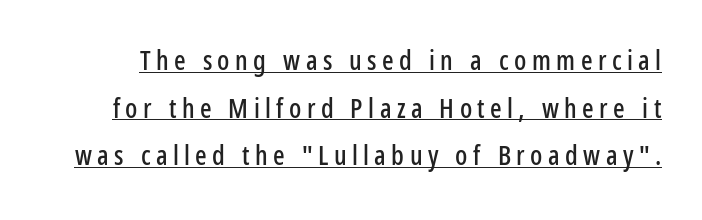
The image shows 27 px text type, upright; set line spacing 1.76x, unusually wide letter spacing (+0.2 em), underlined.
